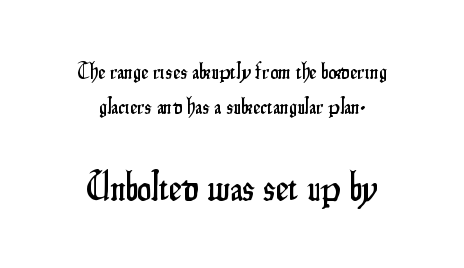
{"serif": "no", "italic": "no", "width": "condensed", "stroke_contrast": "low", "x_height": "small", "monospaced": "no", "underline": "no", "align": "center", "line_spacing": "normal", "line_spacing_ratio": 1.51, "letter_spacing": "normal", "letter_spacing_em": 0.0, "larger_block": "second", "size_ratio": 1.74, "glyph_px": 40}
